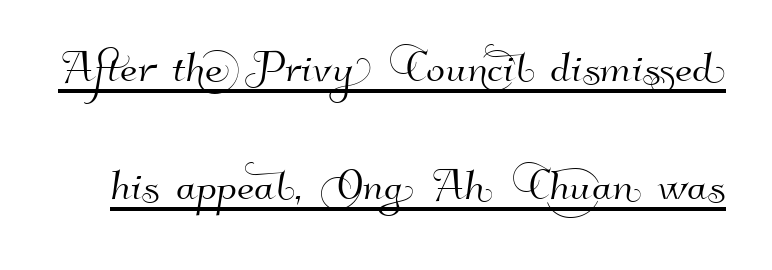
Q: Is the typeface a serif or a sans-serif typeface? A: Sans-serif.
Q: Is the text underlined? A: Yes.
Q: Is the spacing between letters normal or unusually wide? A: Normal.
Q: Is the spacing between lines tight, normal or loose? A: Loose.
Q: Width (condensed, normal, or wide)? A: Normal.
Q: Stroke contrast? A: High.
Q: x-height? A: Small.
Q: Monospaced? A: No.
